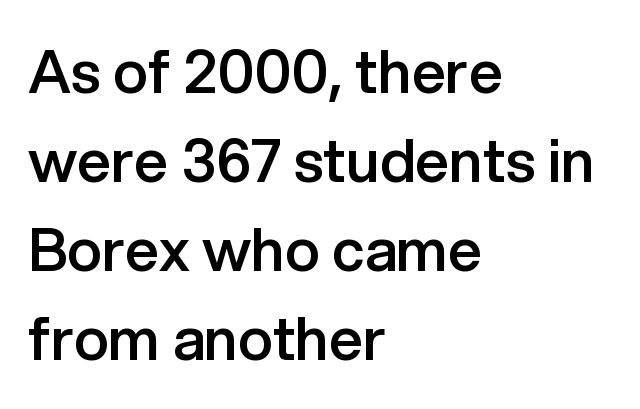
{"serif": "no", "italic": "no", "bold": "semi", "weight": "semibold", "width": "normal", "stroke_contrast": "low", "x_height": "medium", "monospaced": "no", "underline": "no", "align": "left", "line_spacing": "normal", "line_spacing_ratio": 1.51, "letter_spacing": "normal", "letter_spacing_em": 0.0, "glyph_px": 59}
